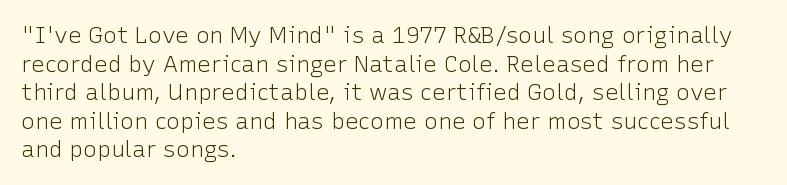
The image shows 23 px text type, upright; set left-aligned, line spacing 1.24x, normal letter spacing, not underlined.
